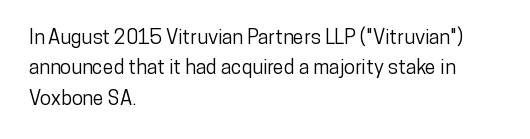
Q: Is the text italic (slanted)? A: No, it is upright.
Q: Is the text underlined? A: No.
Q: How is the paragraph aligned? A: Left-aligned.
Q: Is the spacing between letters normal or unusually wide? A: Normal.
Q: Is the spacing between lines tight, normal or loose? A: Normal.
